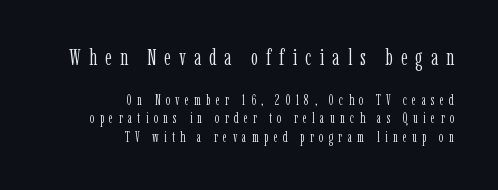
The lines sit at an ordinary, default distance from one another. Bold? No — there's no thickening of the strokes. Line endings align vertically; line beginnings do not. Letter spacing: wide.
